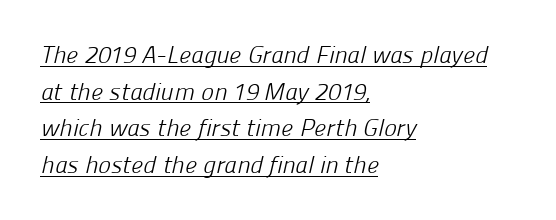
Q: Is the text bold? A: No.
Q: Is the text underlined? A: Yes.
Q: How is the paragraph aligned? A: Left-aligned.
Q: Is the spacing between letters normal or unusually wide? A: Normal.
Q: Is the spacing between lines tight, normal or loose? A: Normal.
